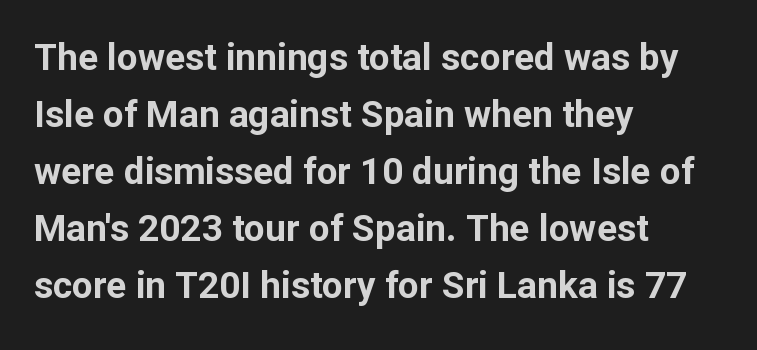
{"serif": "no", "italic": "no", "bold": "yes", "weight": "bold", "width": "normal", "stroke_contrast": "low", "x_height": "medium", "monospaced": "no", "underline": "no", "align": "left", "line_spacing": "normal", "line_spacing_ratio": 1.54, "letter_spacing": "normal", "letter_spacing_em": 0.0, "glyph_px": 37}
